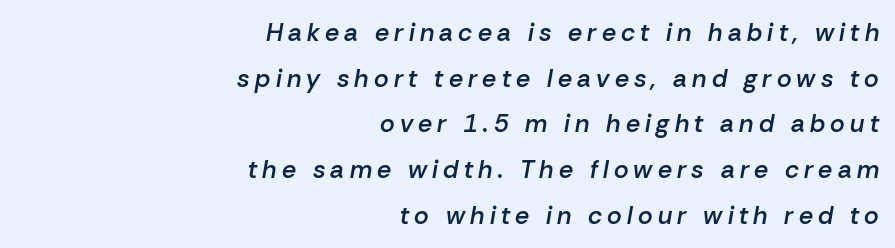
Q: Is the text bold? A: Semi-bold.
Q: Is the text italic (slanted)? A: Yes, it leans right by about 10 degrees.
Q: Is the text underlined? A: No.
Q: How is the paragraph aligned? A: Right-aligned.
Q: Is the spacing between letters normal or unusually wide? A: Unusually wide.
